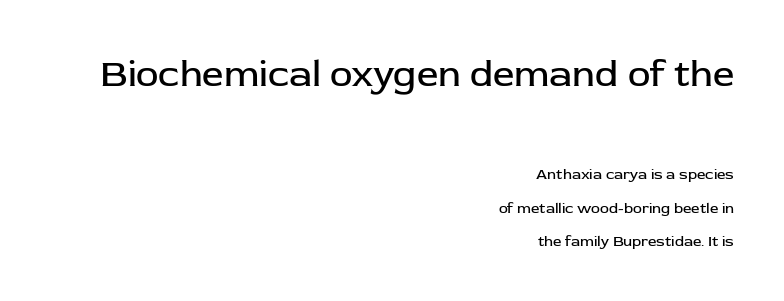
Q: Is the text bold? A: No.
Q: Is the text italic (slanted)? A: No, it is upright.
Q: Is the typeface a serif or a sans-serif typeface? A: Sans-serif.
Q: Is the text underlined? A: No.
Q: How is the paragraph aligned? A: Right-aligned.
Q: Is the spacing between letters normal or unusually wide? A: Normal.
Q: Is the spacing between lines tight, normal or loose? A: Loose.
Q: Which block of text is set in a larger size, the first (top) or the second (bottom)? A: The first (top) one.
Q: Width (condensed, normal, or wide)? A: Normal.
Q: Stroke contrast? A: Low.
Q: x-height? A: Medium.
Q: Monospaced? A: No.
